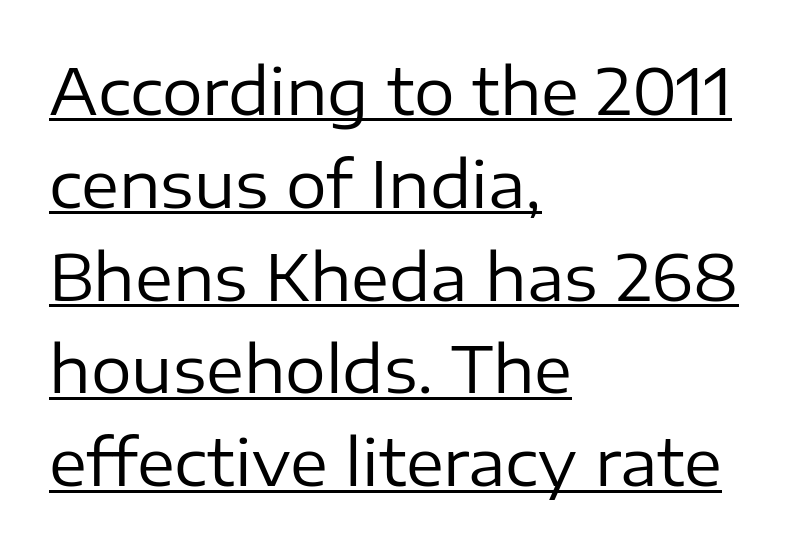
Q: Is the text bold? A: No.
Q: Is the text italic (slanted)? A: No, it is upright.
Q: Is the typeface a serif or a sans-serif typeface? A: Sans-serif.
Q: Is the text underlined? A: Yes.
Q: How is the paragraph aligned? A: Left-aligned.
Q: Is the spacing between letters normal or unusually wide? A: Normal.
Q: Is the spacing between lines tight, normal or loose? A: Normal.
Q: Width (condensed, normal, or wide)? A: Normal.
Q: Stroke contrast? A: Low.
Q: x-height? A: Medium.
Q: Monospaced? A: No.
